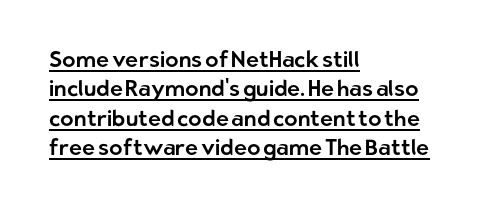
In terms of posture, this sample is upright. Honestly, the underline is the first thing you notice here. Successive baselines arrive at the customary interval. Line beginnings align vertically; line endings do not. Students, note that the glyphs here touch the page at normal intervals.
